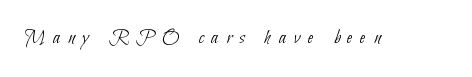
Q: Is the text bold? A: No.
Q: Is the text underlined? A: No.
Q: Is the spacing between letters normal or unusually wide? A: Unusually wide.
